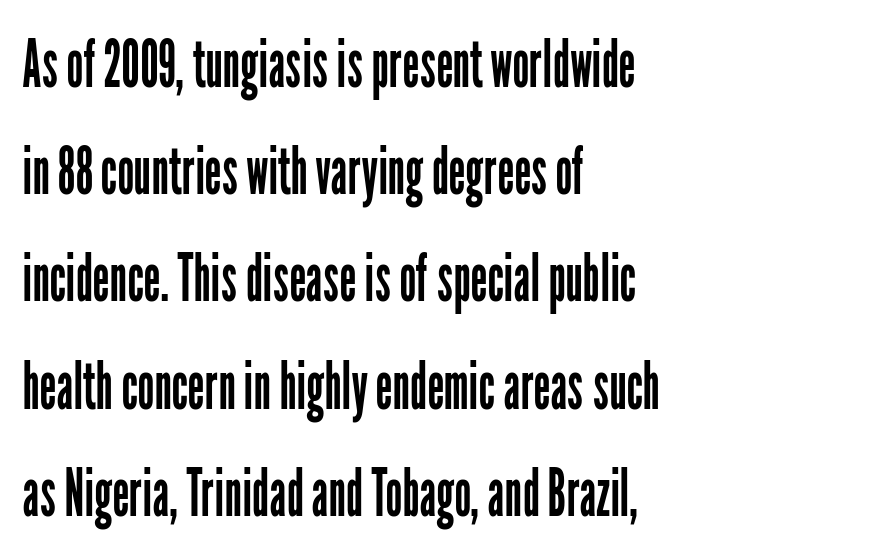
{"serif": "no", "italic": "no", "bold": "no", "weight": "regular", "width": "condensed", "stroke_contrast": "low", "x_height": "medium", "monospaced": "no", "underline": "no", "align": "left", "line_spacing": "normal", "line_spacing_ratio": 1.6, "letter_spacing": "normal", "letter_spacing_em": 0.0, "glyph_px": 67}
